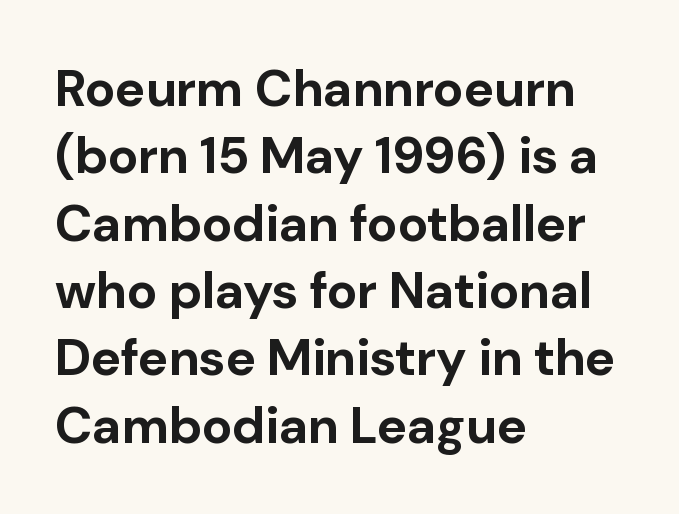
The image shows 51 px bold sans-serif type, upright; set left-aligned, normal line spacing (1.32x), normal letter spacing, not underlined; low stroke contrast and a medium x-height.
